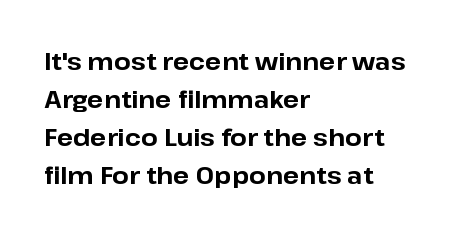
The space between consecutive lines is moderate. Alignment: flush left. The passage shown is not underscored anywhere. The type is set solid horizontally, with unmodified tracking. The characters look thick and weighty, a clear bold. Unlike italic type, these characters show no tilt at all.
